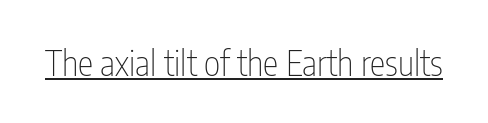
This is roman type, the default non-slanted kind. The rendering uses natural spacing where letterforms have individual widths. The specimen includes a rule beneath the text block's lines. Check where the strokes stop: nothing finishes them off — pure sans. Unbolded letterforms with no extra heft. Spacing between characters is what you'd get straight out of the box.
